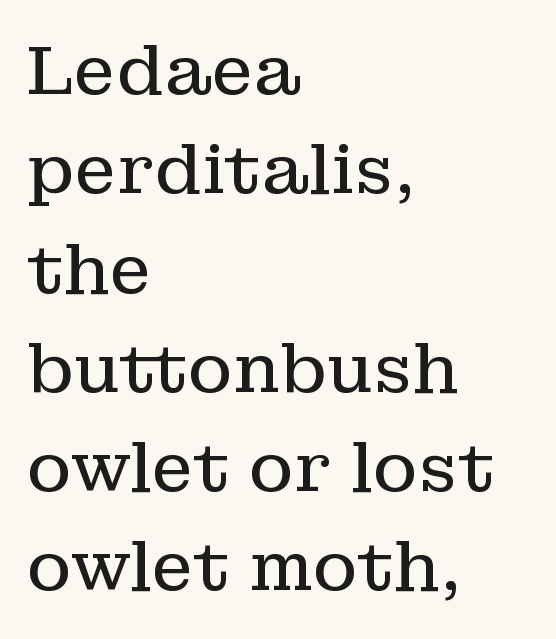
The typesetting does not lean heavy: it is not bold. Character widths vary here, with narrow letters taking less room than wide ones. The font's upright variant was chosen for this text. Layout note: lines flush left.
